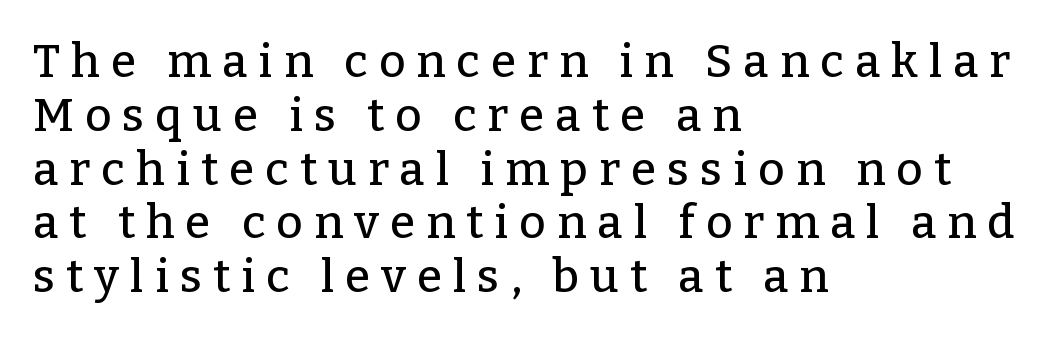
Each line starts at the same left margin while the right side varies. Letterform terminals end in serifs throughout the passage. Ascenders rise straight up at ninety degrees. Proportional: the letters do not fall into vertical columns.
